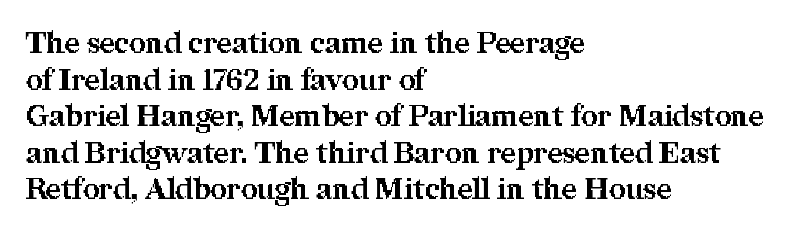
Q: Is the text bold? A: Yes.
Q: Is the text italic (slanted)? A: No, it is upright.
Q: Is the typeface a serif or a sans-serif typeface? A: Serif.
Q: Is the text underlined? A: No.
Q: How is the paragraph aligned? A: Left-aligned.
Q: Is the spacing between letters normal or unusually wide? A: Normal.
Q: Is the spacing between lines tight, normal or loose? A: Normal.
Q: Width (condensed, normal, or wide)? A: Normal.
Q: Stroke contrast? A: Medium.
Q: x-height? A: Medium.
Q: Monospaced? A: No.
